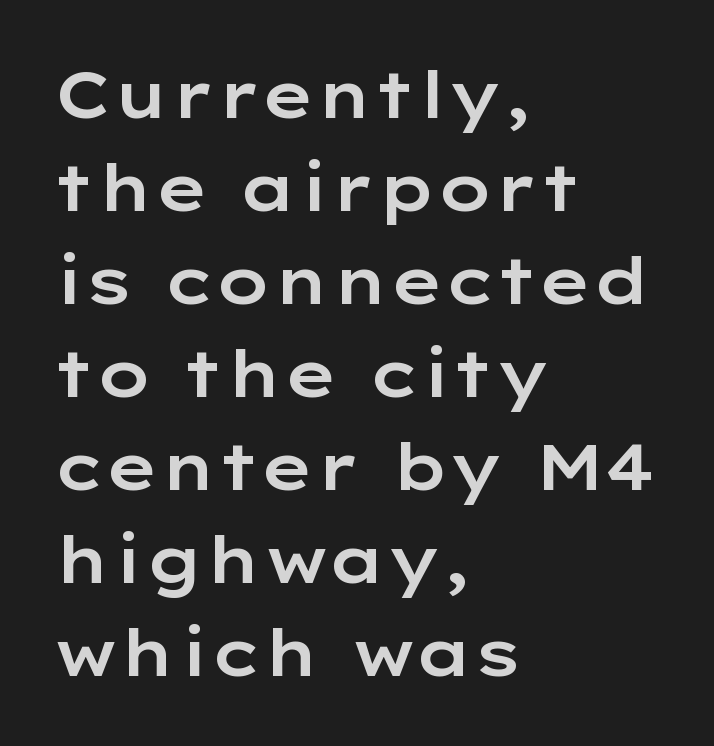
{"serif": "no", "italic": "no", "width": "wide", "stroke_contrast": "low", "x_height": "medium", "monospaced": "no", "underline": "no", "align": "left", "line_spacing": "normal", "line_spacing_ratio": 1.43, "letter_spacing": "normal", "letter_spacing_em": 0.0, "glyph_px": 65}
